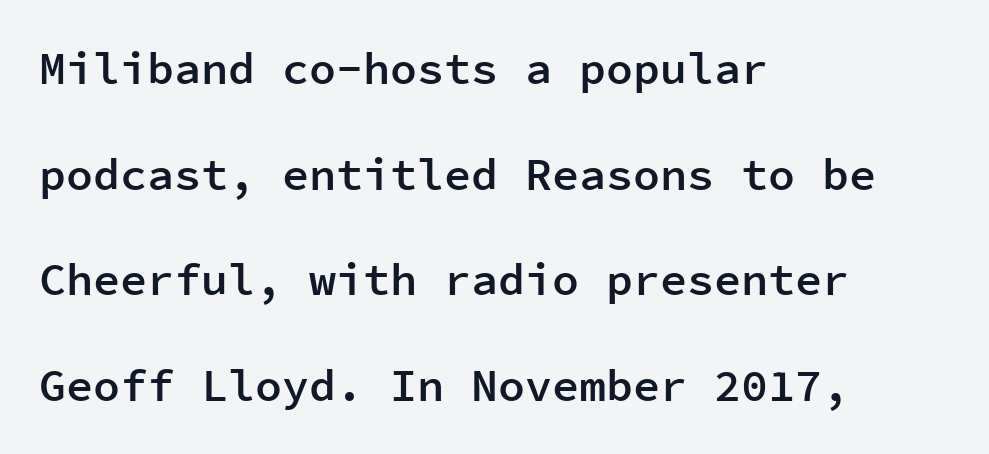
{"serif": "no", "italic": "no", "bold": "semi", "weight": "semibold", "width": "normal", "stroke_contrast": "low", "x_height": "medium", "monospaced": "yes", "underline": "no", "align": "left", "line_spacing": "loose", "line_spacing_ratio": 2.35, "letter_spacing": "normal", "letter_spacing_em": 0.0, "glyph_px": 45}
